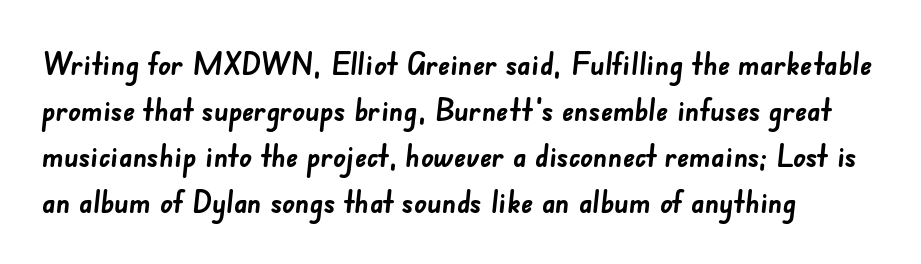
The characters look thick and weighty, a clear bold. This sample uses a sans-serif face. Regular leading. These lines are rendered in a variable-pitch font. This sample uses plain, unmodified letter spacing.
